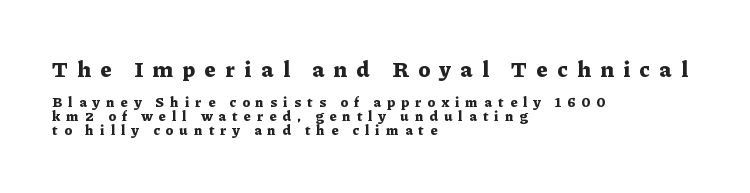
Q: Is the text bold? A: Yes.
Q: Is the text italic (slanted)? A: No, it is upright.
Q: Is the text underlined? A: No.
Q: How is the paragraph aligned? A: Left-aligned.
Q: Is the spacing between letters normal or unusually wide? A: Unusually wide.
Q: Is the spacing between lines tight, normal or loose? A: Tight.
Q: Which block of text is set in a larger size, the first (top) or the second (bottom)? A: The first (top) one.
